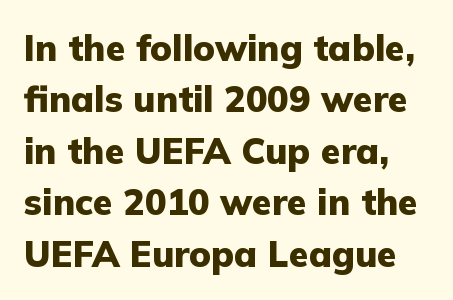
The text was rendered using a sans face with plain stroke endings. Whoever set this chose a conventional vertical rhythm. Looks like regular typesetting: each glyph gets only the width it needs. Unmarked baselines from the first word to the last. No italicization has been applied; the sample stays upright. Notice how thick the strokes are: this is what a full bold looks like.
